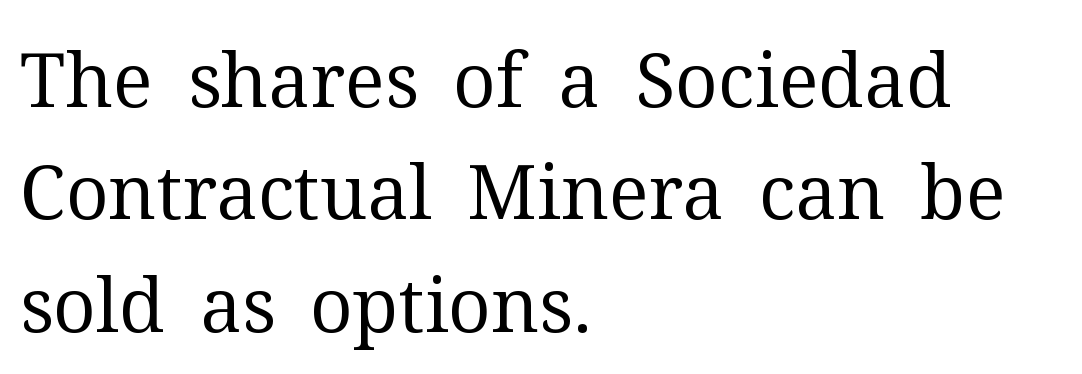
The image shows 75 px regular-weight serif type, upright; set left-aligned, normal line spacing (1.5x), normal letter spacing, not underlined; medium stroke contrast and a medium x-height.
